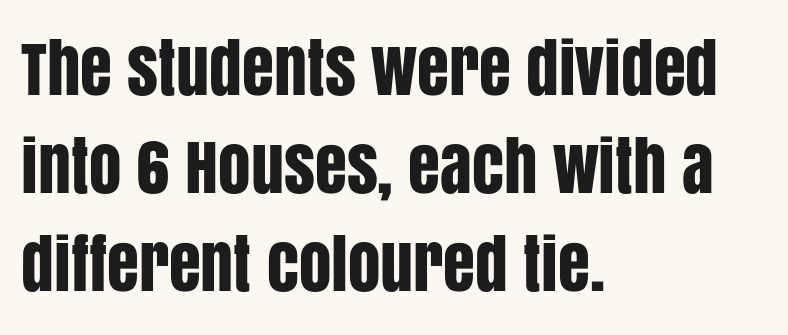
{"serif": "no", "italic": "no", "width": "condensed", "stroke_contrast": "low", "x_height": "large", "monospaced": "no", "underline": "no", "align": "left", "line_spacing": "normal", "line_spacing_ratio": 1.51, "letter_spacing": "normal", "letter_spacing_em": 0.0, "glyph_px": 65}
